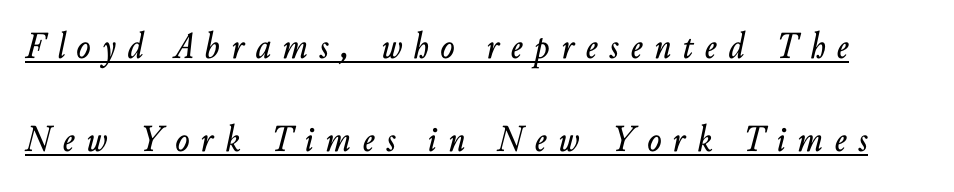
Summary of vertical rhythm: relaxed, with wide interline spacing. In terms of letterspacing, this is a distinctly airy, spread setting. Compared with ordinary roman type, these characters are visibly tilted. Do the characters align in a grid? No, the font is proportional. What decoration does the sample have? An underline.
